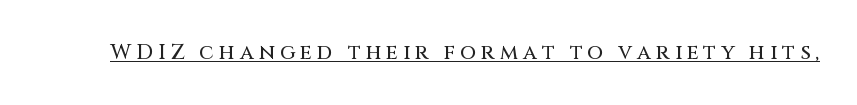
The image shows 21 px text type, upright; set unusually wide letter spacing (+0.24 em), underlined.
